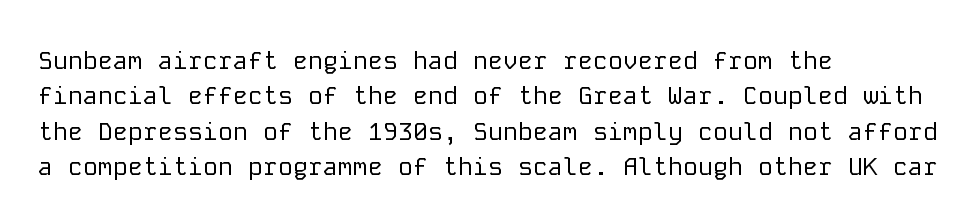
Q: Is the text bold? A: No.
Q: Is the text italic (slanted)? A: No, it is upright.
Q: Is the text underlined? A: No.
Q: How is the paragraph aligned? A: Left-aligned.
Q: Is the spacing between letters normal or unusually wide? A: Normal.
Q: Is the spacing between lines tight, normal or loose? A: Normal.
